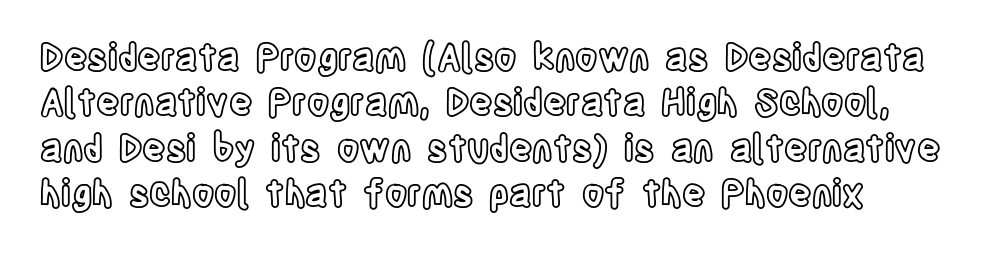
{"italic": "no", "width": "condensed", "x_height": "large", "monospaced": "no", "underline": "no", "align": "left", "line_spacing": "normal", "line_spacing_ratio": 1.26, "letter_spacing": "normal", "letter_spacing_em": 0.0, "glyph_px": 36}
